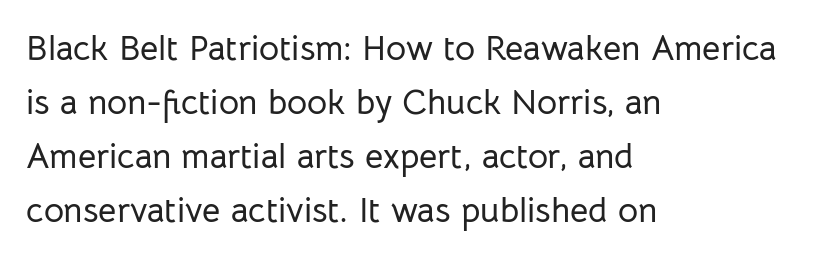
Compared with typical paragraphs, the rows here are spaced about the same. Beneath every word, the page is bare. I'd call this a sans setting — the letters go barefoot. In terms of posture, this sample is upright. Varying glyph widths throughout — classic text-font behaviour.
